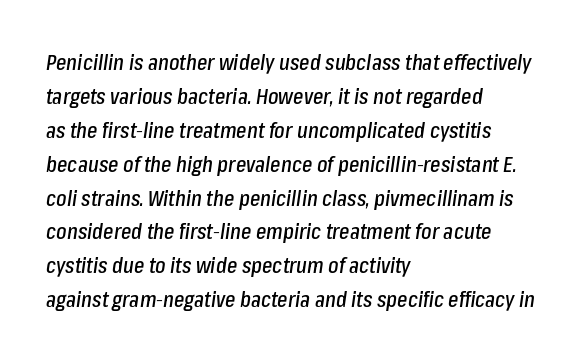
{"italic": "yes", "lean": "right", "slant_degrees": 8, "underline": "no", "align": "left", "line_spacing": "normal", "line_spacing_ratio": 1.54, "letter_spacing": "normal", "letter_spacing_em": 0.0, "glyph_px": 22}
